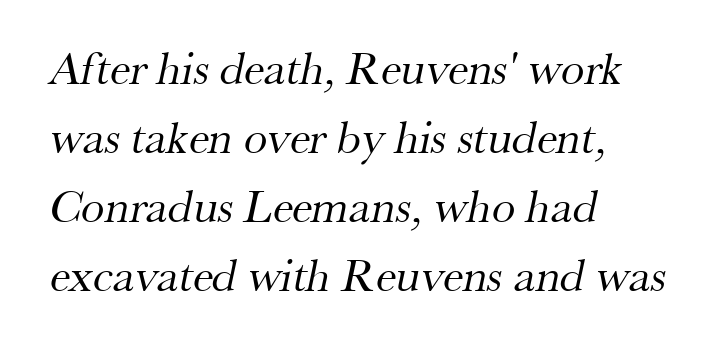
Honestly, the row spacing looks completely unremarkable. Default kerning and tracking; the words read as compact shapes. Varying glyph widths throughout — classic text-font behaviour. Heaviness? Minimal to ordinary, like unemphasized prose. This rendering employs a face with finishing strokes, i.e., a serif. Type without underlining.
